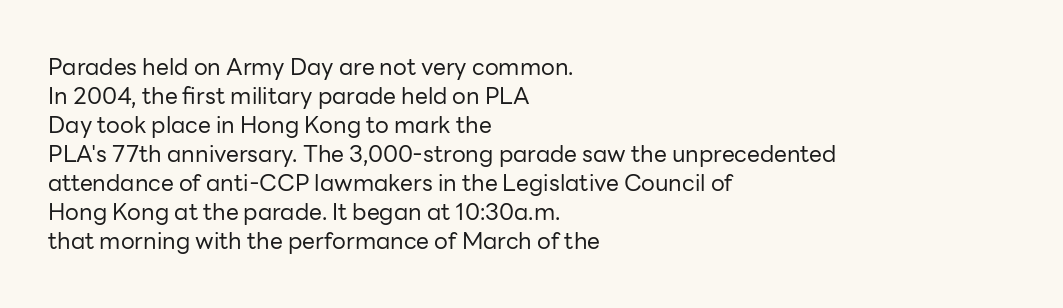
{"italic": "no", "bold": "no", "underline": "no", "align": "left", "line_spacing": "normal", "line_spacing_ratio": 1.26, "letter_spacing": "normal", "letter_spacing_em": 0.0, "glyph_px": 23}
